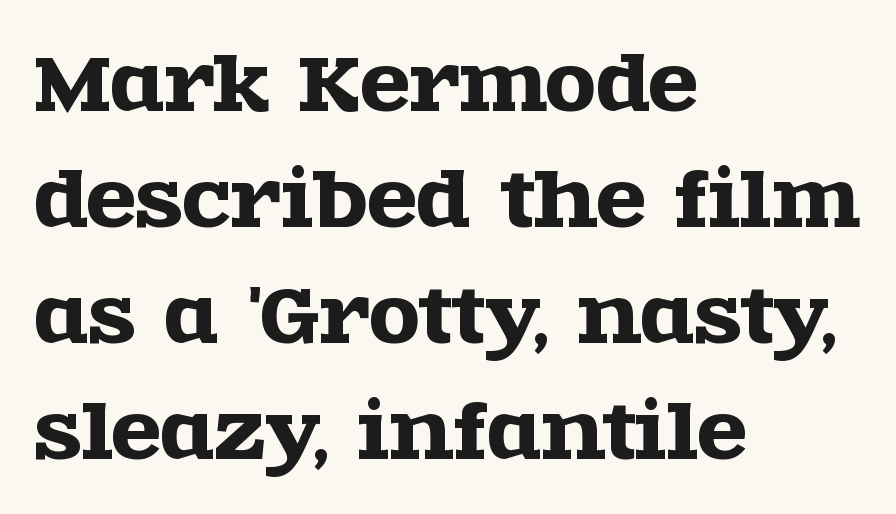
{"serif": "yes", "italic": "no", "width": "wide", "x_height": "large", "monospaced": "no", "underline": "no", "align": "left", "line_spacing": "normal", "line_spacing_ratio": 1.59, "letter_spacing": "normal", "letter_spacing_em": 0.0, "glyph_px": 73}
